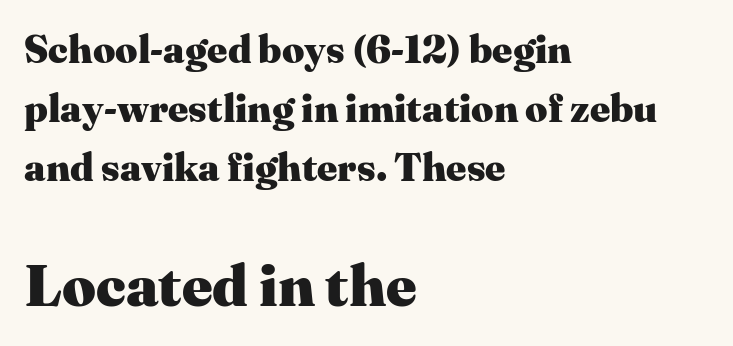
Q: Is the text bold? A: Yes.
Q: Is the text italic (slanted)? A: No, it is upright.
Q: Is the typeface a serif or a sans-serif typeface? A: Serif.
Q: Is the text underlined? A: No.
Q: How is the paragraph aligned? A: Left-aligned.
Q: Is the spacing between letters normal or unusually wide? A: Normal.
Q: Is the spacing between lines tight, normal or loose? A: Normal.
Q: Which block of text is set in a larger size, the first (top) or the second (bottom)? A: The second (bottom) one.
Q: Width (condensed, normal, or wide)? A: Normal.
Q: Stroke contrast? A: Medium.
Q: x-height? A: Medium.
Q: Monospaced? A: No.
